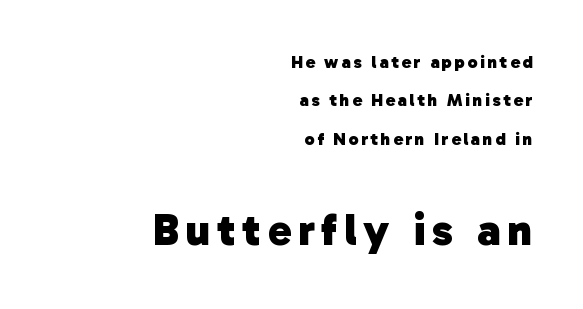
These words are printed bold, with thick strokes throughout. Bare-footed words on every line. The vertical gap from one line to the next is large. Alignment: flush right. The letters carry no serifs — their stems end cleanly without finishing strokes.
